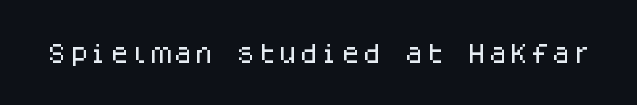
The image shows 21 px text type, upright; set normal letter spacing, not underlined.
